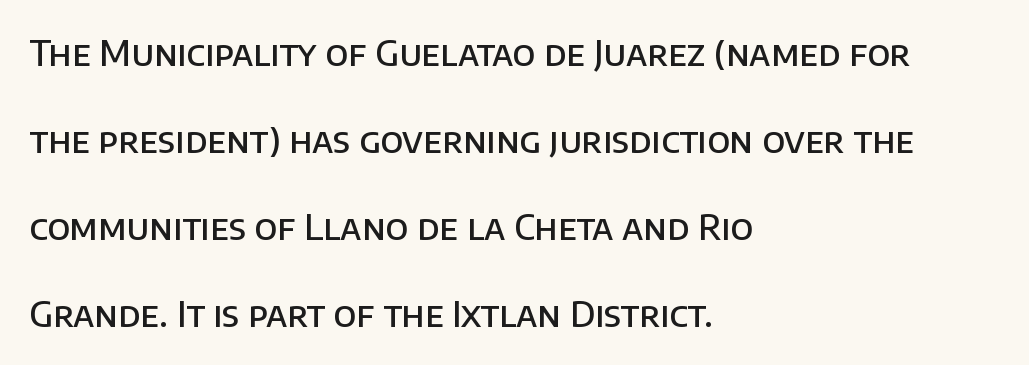
{"serif": "no", "italic": "no", "bold": "semi", "weight": "semibold", "width": "normal", "stroke_contrast": "low", "x_height": "large", "monospaced": "no", "underline": "no", "align": "left", "line_spacing": "loose", "line_spacing_ratio": 2.49, "letter_spacing": "normal", "letter_spacing_em": 0.0, "glyph_px": 35}
